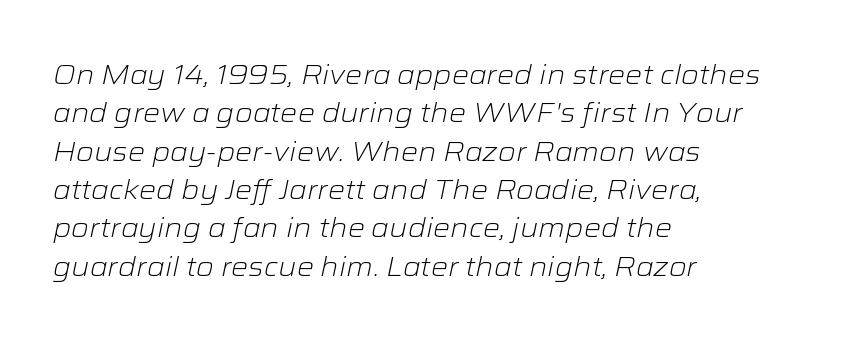
The image shows 27 px text type, italic (leaning right); set left-aligned, normal line spacing (1.42x), normal letter spacing, not underlined.
